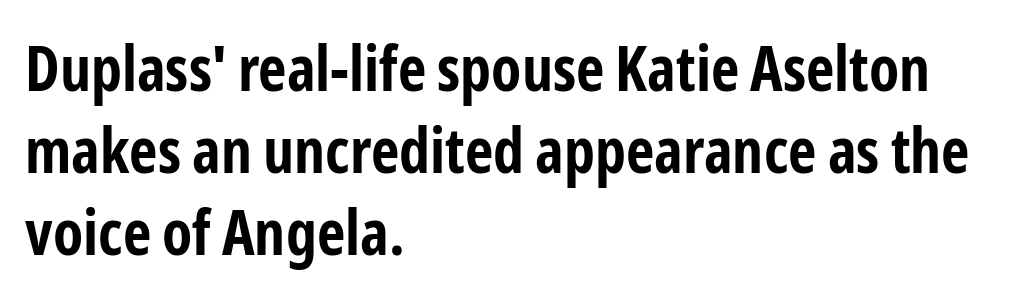
Designer's note — italics off, roman on. Tracking value appears to be zero — textbook default spacing. The passage shown is typeset with a sans-serif family. The compositor pushed each line to the left boundary. The rendering uses a bold face; every stroke is thick and dark. Whoever set this chose a conventional vertical rhythm.
